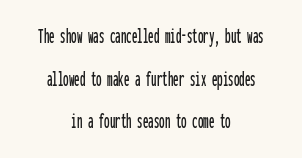
Is there any slant? The stems are plumb. The area under the type is left untouched. Regarding leading, the lines here are spaced well apart. The tracking reads as untouched default to a designer's eye. The paragraph has two soft edges and a firm central axis.
